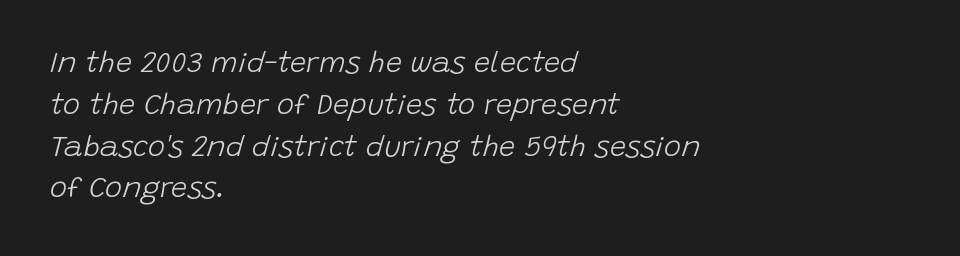
{"italic": "yes", "lean": "right", "slant_degrees": 15, "bold": "no", "weight": "light", "width": "normal", "stroke_contrast": "low", "x_height": "large", "monospaced": "no", "underline": "no", "align": "left", "line_spacing": "normal", "line_spacing_ratio": 1.44, "letter_spacing": "normal", "letter_spacing_em": 0.0, "glyph_px": 29}
